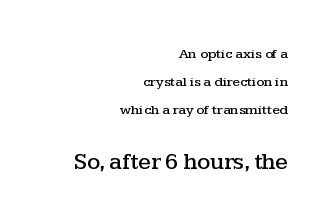
Q: Is the text italic (slanted)? A: No, it is upright.
Q: Is the text underlined? A: No.
Q: How is the paragraph aligned? A: Right-aligned.
Q: Is the spacing between letters normal or unusually wide? A: Normal.
Q: Is the spacing between lines tight, normal or loose? A: Loose.
Q: Which block of text is set in a larger size, the first (top) or the second (bottom)? A: The second (bottom) one.
